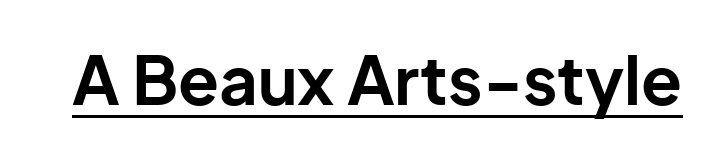
Q: Is the text bold? A: Yes.
Q: Is the text italic (slanted)? A: No, it is upright.
Q: Is the typeface a serif or a sans-serif typeface? A: Sans-serif.
Q: Is the text underlined? A: Yes.
Q: Is the spacing between letters normal or unusually wide? A: Normal.
Q: Width (condensed, normal, or wide)? A: Normal.
Q: Stroke contrast? A: Low.
Q: x-height? A: Medium.
Q: Monospaced? A: No.
